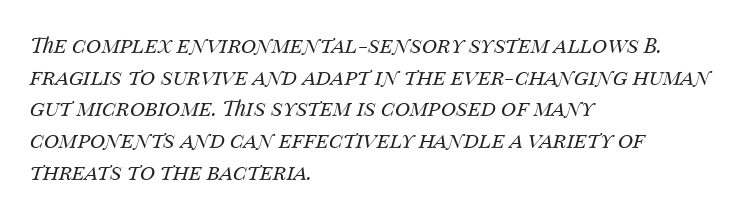
The image shows 21 px text type, italic (leaning right); set left-aligned, normal line spacing (1.51x), normal letter spacing, not underlined.
